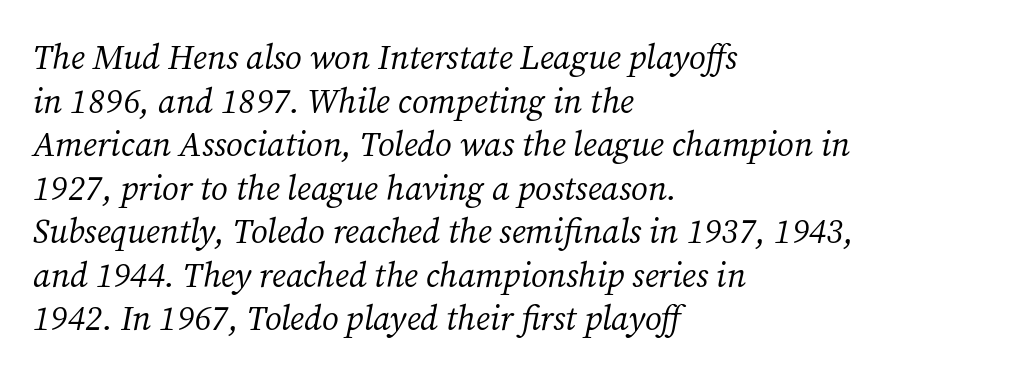
Varying glyph widths throughout — classic text-font behaviour. Slant detected: the letters are inclined. The rag falls on the right side of this text block. Typographically, this falls in the serif category. Honestly, the row spacing looks completely unremarkable.
